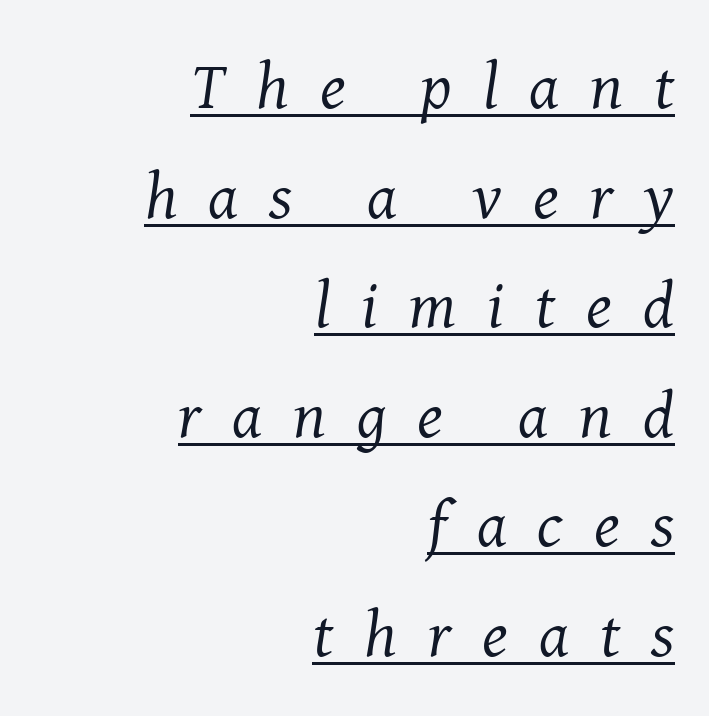
The image shows 66 px regular-weight serif type, italic (leaning right); set right-aligned, normal line spacing (1.66x), unusually wide letter spacing (+0.47 em), underlined; medium stroke contrast and a medium x-height.
